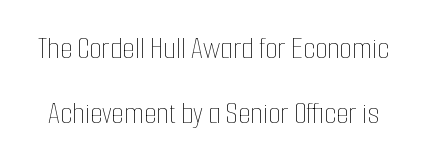
Words float on clear page, feet unadorned. Compared with typical body copy, the letter spacing here is the same. Stem width sits at or under what a default text font uses. The passage shown is typed in a proportional face where columns would drift.
